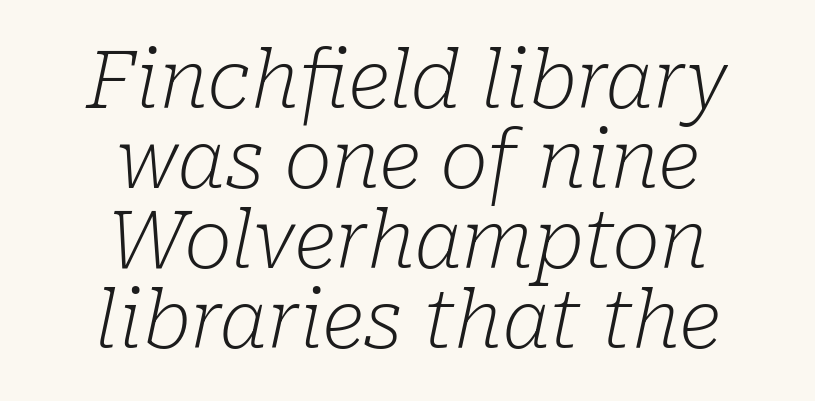
The image shows 80 px light serif type, italic (leaning right); set centered, tight line spacing (1.0x), normal letter spacing, not underlined; low stroke contrast and a medium x-height.
